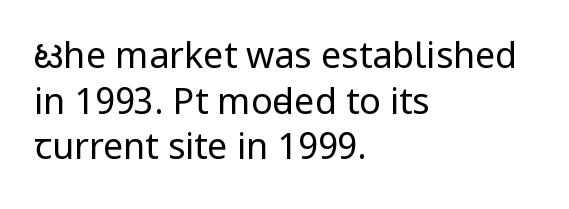
The image shows 36 px regular-weight, condensed sans-serif type, upright; set left-aligned, normal line spacing (1.27x), normal letter spacing, not underlined; low stroke contrast and a large x-height.
